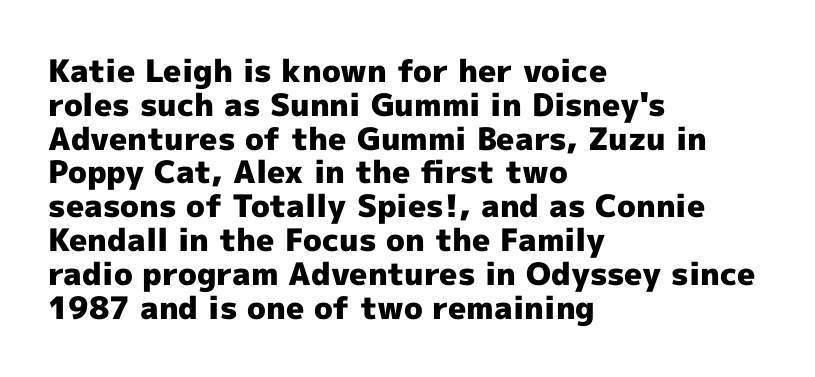
Inter-character spacing is left at the font's built-in metrics. Tightly led — the rows are bunched. These lines are set flush left with a ragged right edge. The space beneath each line is pristine and unruled. A sans-serif font was chosen for this passage.
